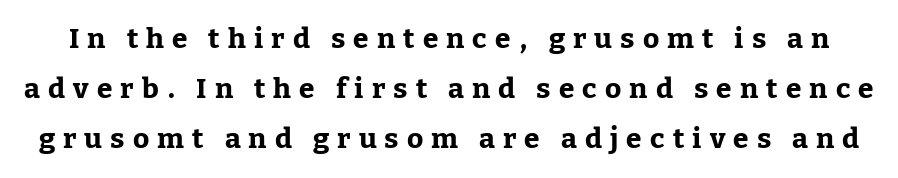
{"serif": "yes", "italic": "no", "bold": "yes", "weight": "bold", "width": "normal", "stroke_contrast": "low", "x_height": "medium", "monospaced": "no", "underline": "no", "line_spacing_ratio": 1.79, "letter_spacing": "wide", "letter_spacing_em": 0.29, "glyph_px": 28}
